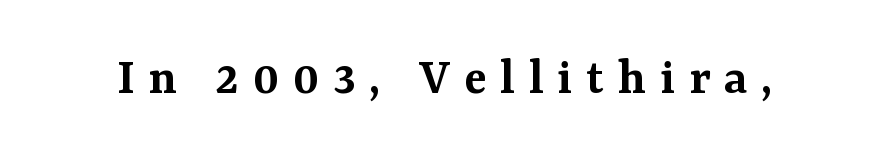
Q: Is the text bold? A: Semi-bold.
Q: Is the text italic (slanted)? A: No, it is upright.
Q: Is the typeface a serif or a sans-serif typeface? A: Serif.
Q: Is the text underlined? A: No.
Q: Is the spacing between letters normal or unusually wide? A: Unusually wide.
Q: Width (condensed, normal, or wide)? A: Normal.
Q: Stroke contrast? A: Medium.
Q: x-height? A: Medium.
Q: Monospaced? A: No.
